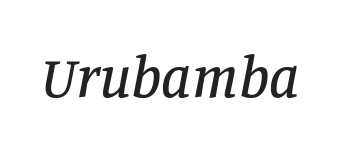
{"serif": "yes", "italic": "yes", "lean": "right", "slant_degrees": 11, "width": "normal", "stroke_contrast": "low", "x_height": "large", "monospaced": "no", "underline": "no", "letter_spacing": "normal", "letter_spacing_em": 0.0, "glyph_px": 58}
